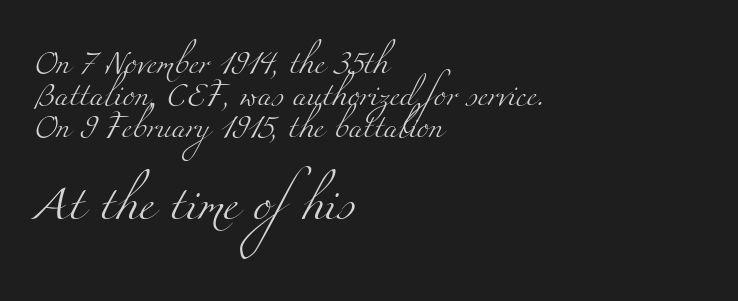
The image shows 35 px light, wide type; set left-aligned, normal line spacing (1.39x), normal letter spacing, not underlined; the second (bottom) block is 1.52x larger; medium stroke contrast and a small x-height.
